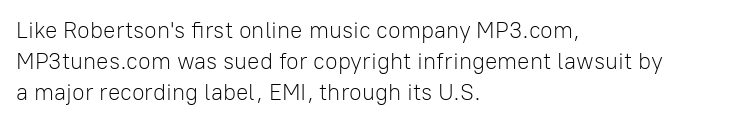
Q: Is the text bold? A: No.
Q: Is the text italic (slanted)? A: No, it is upright.
Q: Is the text underlined? A: No.
Q: How is the paragraph aligned? A: Left-aligned.
Q: Is the spacing between letters normal or unusually wide? A: Normal.
Q: Is the spacing between lines tight, normal or loose? A: Normal.
